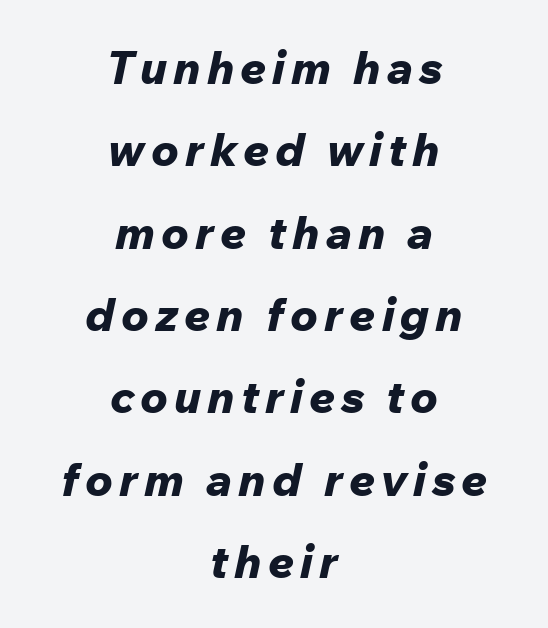
Q: Is the text bold? A: Yes.
Q: Is the text italic (slanted)? A: Yes, it leans right by about 12 degrees.
Q: Is the text underlined? A: No.
Q: How is the paragraph aligned? A: Centered.
Q: Width (condensed, normal, or wide)? A: Normal.
Q: Stroke contrast? A: Low.
Q: x-height? A: Medium.
Q: Monospaced? A: No.
